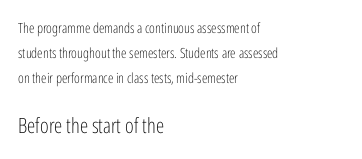
{"italic": "no", "bold": "no", "underline": "no", "align": "left", "line_spacing_ratio": 1.8, "letter_spacing": "normal", "letter_spacing_em": 0.0, "larger_block": "second", "size_ratio": 1.5, "glyph_px": 21}
